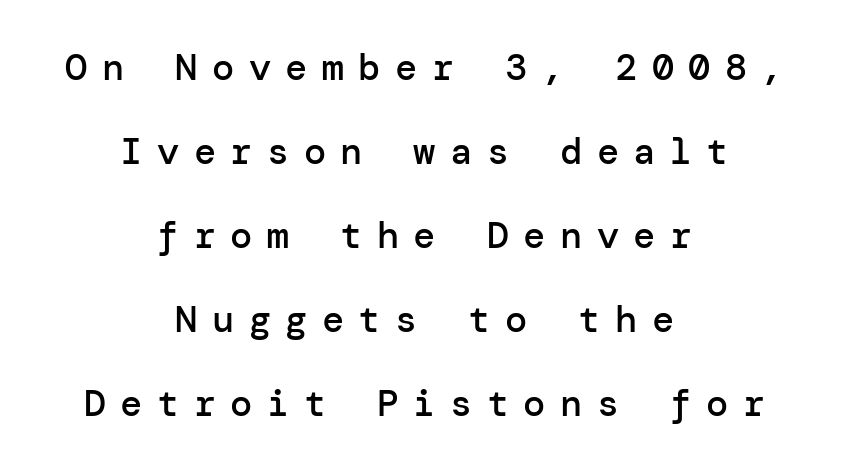
The image shows 37 px semibold sans-serif type, upright; set centered, loose line spacing (2.27x), unusually wide letter spacing (+0.39 em), not underlined; low stroke contrast and a medium x-height.
